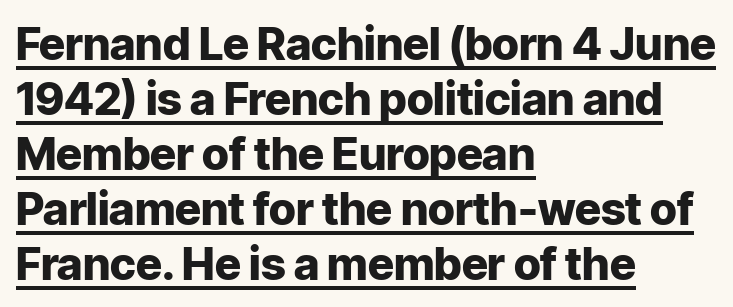
{"serif": "no", "italic": "no", "bold": "yes", "weight": "heavy", "width": "normal", "stroke_contrast": "low", "x_height": "medium", "monospaced": "no", "underline": "yes", "align": "left", "line_spacing_ratio": 1.22, "letter_spacing": "normal", "letter_spacing_em": 0.0, "glyph_px": 45}
